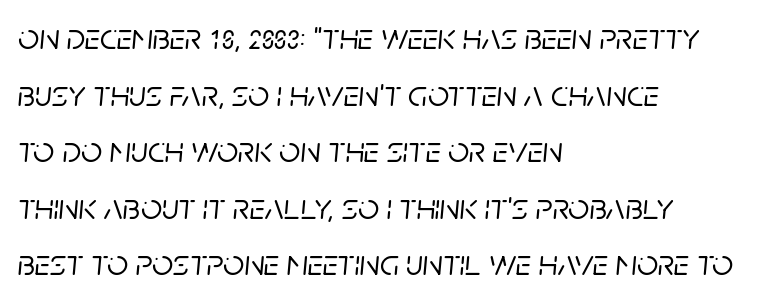
The image shows 37 px text type, italic (leaning right); set left-aligned, normal line spacing (1.53x), normal letter spacing, not underlined; low stroke contrast and a large x-height.
